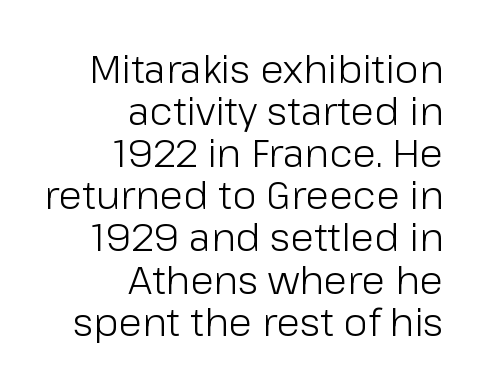
Q: Is the text bold? A: No.
Q: Is the text italic (slanted)? A: No, it is upright.
Q: Is the typeface a serif or a sans-serif typeface? A: Sans-serif.
Q: Is the text underlined? A: No.
Q: How is the paragraph aligned? A: Right-aligned.
Q: Is the spacing between letters normal or unusually wide? A: Normal.
Q: Is the spacing between lines tight, normal or loose? A: Tight.
Q: Width (condensed, normal, or wide)? A: Normal.
Q: Stroke contrast? A: Low.
Q: x-height? A: Medium.
Q: Monospaced? A: No.
